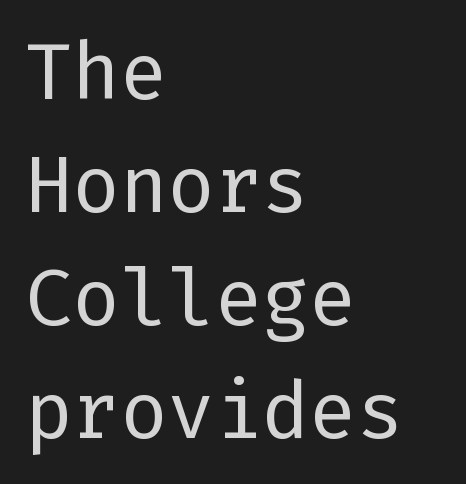
The image shows 79 px regular-weight sans-serif type, upright; set left-aligned, normal line spacing (1.43x), normal letter spacing, not underlined; low stroke contrast and a medium x-height.
